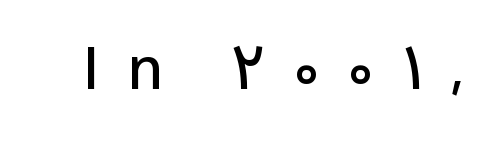
Q: Is the text italic (slanted)? A: No, it is upright.
Q: Is the typeface a serif or a sans-serif typeface? A: Sans-serif.
Q: Is the text underlined? A: No.
Q: Is the spacing between letters normal or unusually wide? A: Unusually wide.
Q: Width (condensed, normal, or wide)? A: Normal.
Q: Stroke contrast? A: Low.
Q: x-height? A: Medium.
Q: Monospaced? A: No.
